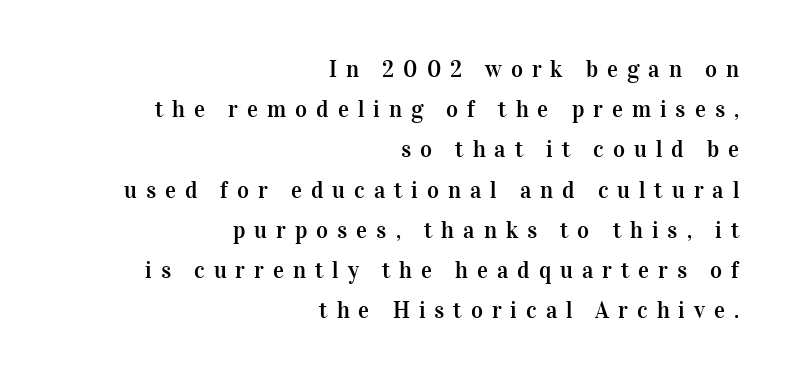
Nobody drew a line under any word here. Here the glyphs are tracked loosely, breaking word shapes into spaced letters. Is the block centered? No — it sits flush against the right margin. When letters stand straight like this, we call the style roman or upright.
